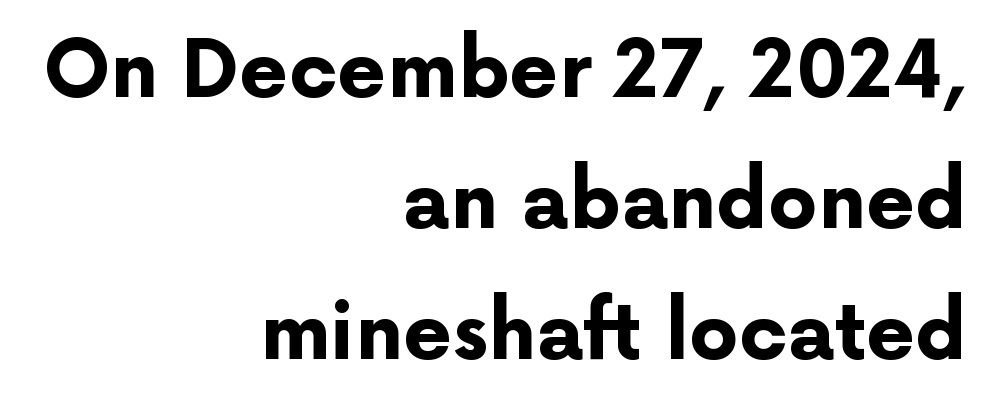
The paragraph has a hard right edge and a soft left edge. This rendering features lettering with no underline. Each letter keeps its own natural width here, so spacing adapts to shape. The specimen reads as upright at a glance. Grotesque or geometric, the face here clearly has no serifs.
